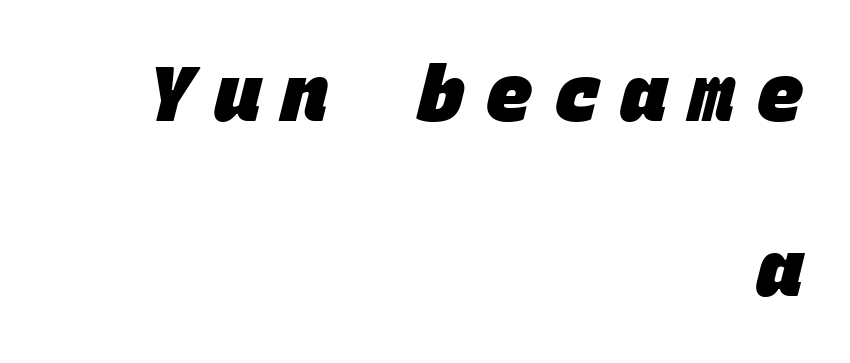
Q: Is the text bold? A: Yes.
Q: Is the typeface a serif or a sans-serif typeface? A: Sans-serif.
Q: Is the text underlined? A: No.
Q: How is the paragraph aligned? A: Right-aligned.
Q: Is the spacing between letters normal or unusually wide? A: Unusually wide.
Q: Is the spacing between lines tight, normal or loose? A: Loose.
Q: Width (condensed, normal, or wide)? A: Normal.
Q: Stroke contrast? A: Low.
Q: x-height? A: Large.
Q: Monospaced? A: Yes.
